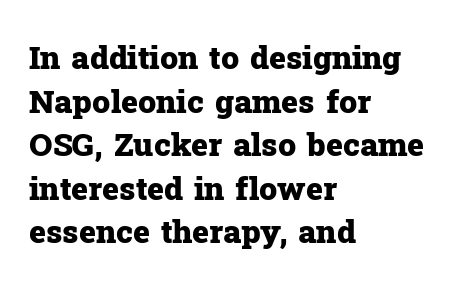
{"serif": "yes", "italic": "no", "bold": "yes", "weight": "heavy", "width": "normal", "stroke_contrast": "low", "x_height": "medium", "monospaced": "no", "underline": "no", "align": "left", "line_spacing": "normal", "line_spacing_ratio": 1.36, "letter_spacing": "normal", "letter_spacing_em": 0.0, "glyph_px": 32}
